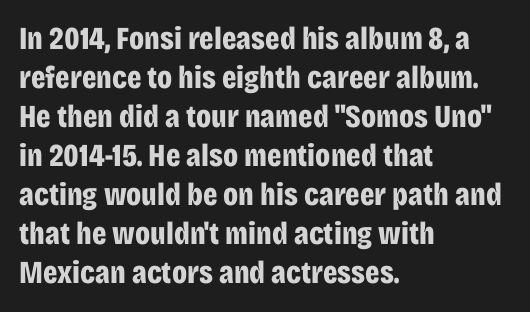
{"serif": "no", "italic": "no", "bold": "yes", "weight": "bold", "width": "condensed", "stroke_contrast": "low", "x_height": "large", "monospaced": "no", "underline": "no", "align": "left", "line_spacing_ratio": 1.22, "letter_spacing": "normal", "letter_spacing_em": 0.0, "glyph_px": 32}
